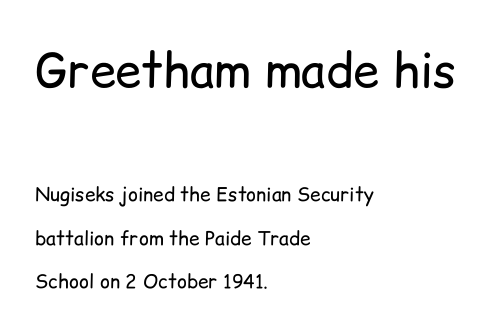
{"serif": "no", "italic": "no", "bold": "no", "weight": "regular", "width": "normal", "stroke_contrast": "low", "x_height": "medium", "monospaced": "no", "underline": "no", "align": "left", "line_spacing": "loose", "line_spacing_ratio": 2.29, "letter_spacing": "normal", "letter_spacing_em": 0.0, "larger_block": "first", "size_ratio": 2.47, "glyph_px": 47}
